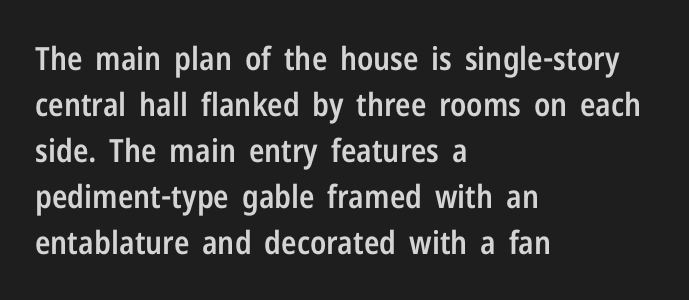
This is sans-serif lettering, the kind often seen on screens and signage. Letters rest on an invisible, unmarked baseline. If you drew a ruler down the left edge, every line would touch it. The axis of the letterforms is exactly vertical. As a designer I'd log this as weight 600, semibold.
